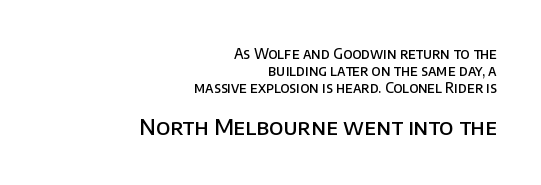
Q: Is the text bold? A: Semi-bold.
Q: Is the text italic (slanted)? A: No, it is upright.
Q: Is the text underlined? A: No.
Q: How is the paragraph aligned? A: Right-aligned.
Q: Is the spacing between letters normal or unusually wide? A: Normal.
Q: Which block of text is set in a larger size, the first (top) or the second (bottom)? A: The second (bottom) one.
